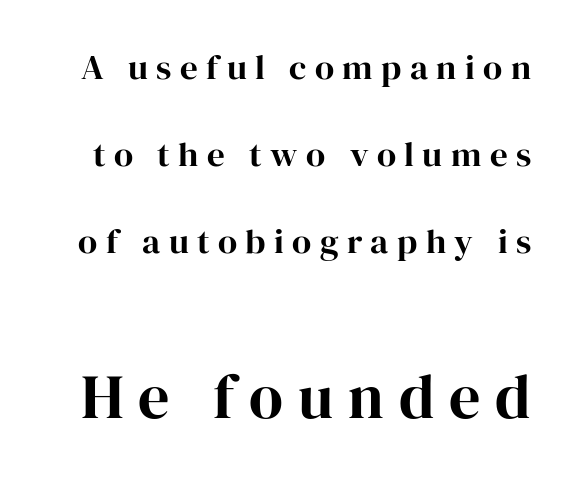
{"serif": "yes", "italic": "no", "bold": "yes", "weight": "bold", "width": "normal", "stroke_contrast": "high", "x_height": "medium", "monospaced": "no", "underline": "no", "line_spacing": "loose", "line_spacing_ratio": 2.49, "letter_spacing": "wide", "letter_spacing_em": 0.24, "larger_block": "second", "size_ratio": 1.77, "glyph_px": 62}
